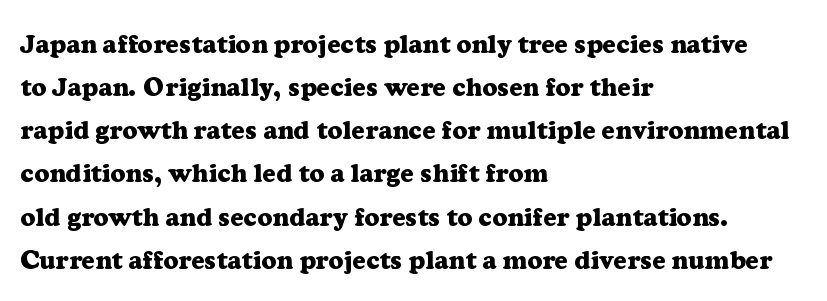
Interline gaps are of average width in this sample. Stroke thickness is high; the sample reads as a true bold. Reading down the block, your eye returns to a fixed left position each line. The passage shown has conventional tracking throughout. It's the straight-up-and-down kind of type.
